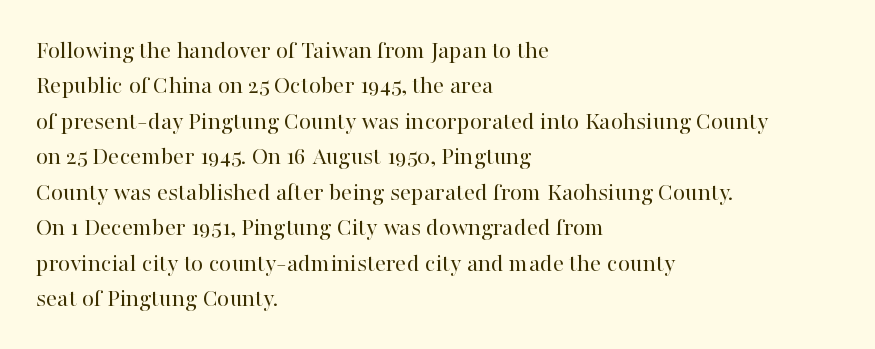
Q: Is the text bold? A: No.
Q: Is the text italic (slanted)? A: No, it is upright.
Q: Is the text underlined? A: No.
Q: How is the paragraph aligned? A: Left-aligned.
Q: Is the spacing between letters normal or unusually wide? A: Normal.
Q: Is the spacing between lines tight, normal or loose? A: Normal.
